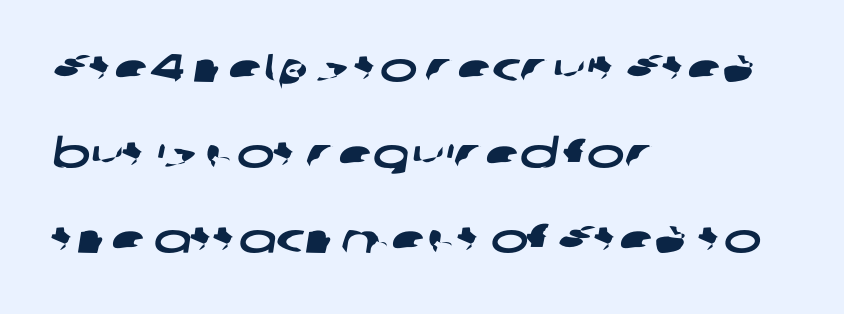
{"serif": "no", "width": "wide", "stroke_contrast": "low", "x_height": "medium", "monospaced": "no", "underline": "no", "align": "left", "line_spacing": "loose", "line_spacing_ratio": 2.14, "letter_spacing": "normal", "letter_spacing_em": 0.0, "glyph_px": 40}
